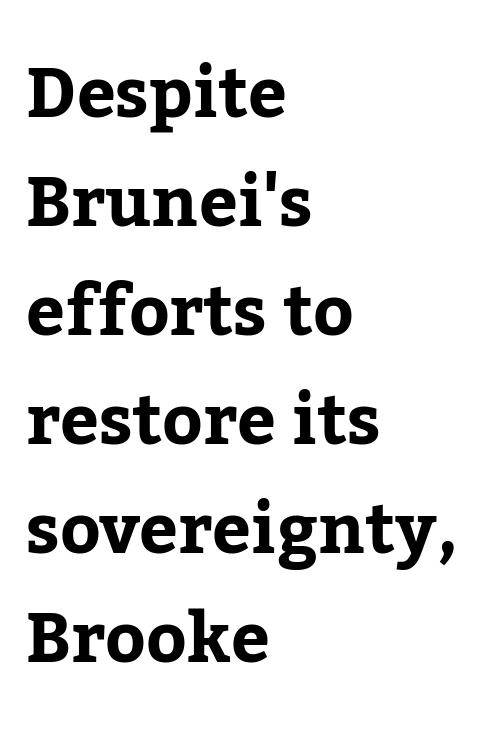
{"serif": "yes", "italic": "no", "bold": "yes", "weight": "bold", "width": "normal", "stroke_contrast": "low", "x_height": "medium", "monospaced": "no", "underline": "no", "align": "left", "line_spacing": "normal", "line_spacing_ratio": 1.58, "letter_spacing": "normal", "letter_spacing_em": 0.0, "glyph_px": 69}
